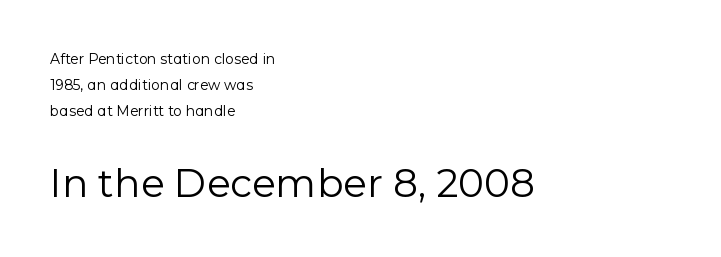
A roman cut, with each character standing at attention. This rendering uses left alignment, leaving the right contour irregular. You get the small type first, then a jump to larger type. Students, note that the glyphs here touch the page at normal intervals. Spacing verdict: proportional, widths tailored to each character. Vertical stems look standard width or narrower in stroke.
